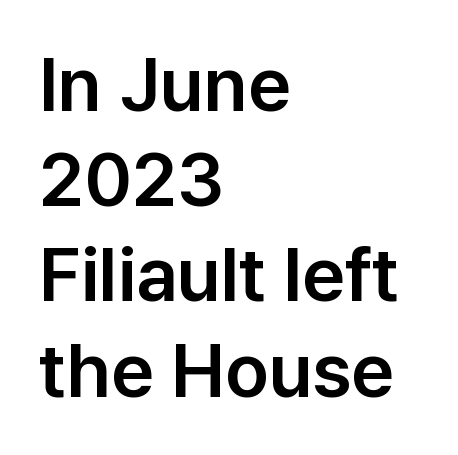
The image shows 75 px sans-serif type, upright; set left-aligned, normal line spacing (1.27x), normal letter spacing, not underlined; low stroke contrast and a medium x-height.
